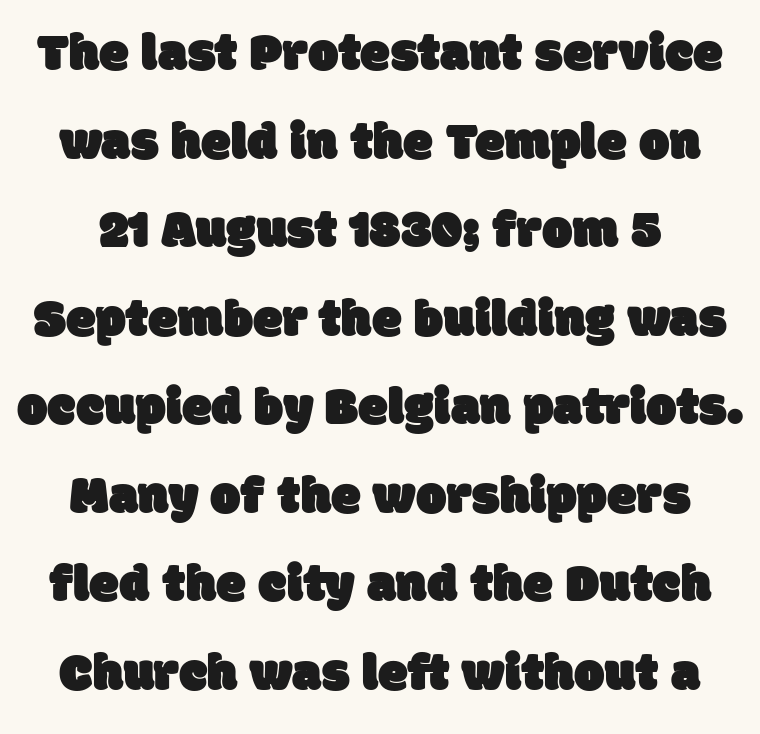
The image shows 54 px sans-serif type; set normal line spacing (1.64x), normal letter spacing, not underlined; low stroke contrast and a large x-height.
